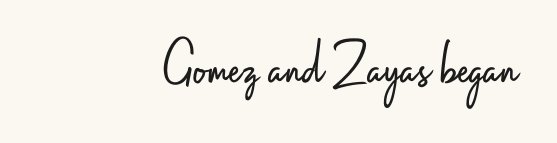
{"serif": "no", "bold": "no", "weight": "light", "width": "condensed", "stroke_contrast": "low", "x_height": "small", "monospaced": "no", "underline": "no", "align": "right", "letter_spacing": "normal", "letter_spacing_em": 0.0, "glyph_px": 65}
